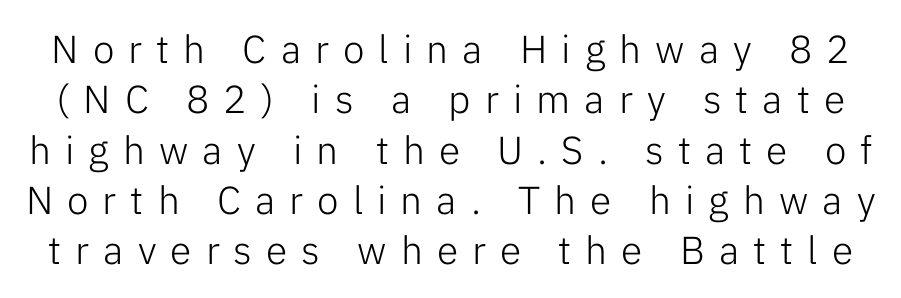
{"serif": "no", "italic": "no", "bold": "no", "weight": "light", "width": "normal", "stroke_contrast": "low", "x_height": "medium", "monospaced": "no", "underline": "no", "line_spacing": "normal", "line_spacing_ratio": 1.29, "letter_spacing": "wide", "letter_spacing_em": 0.36, "glyph_px": 39}
